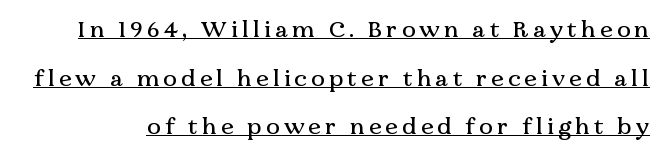
{"italic": "no", "underline": "yes", "line_spacing": "loose", "line_spacing_ratio": 2.11, "glyph_px": 23}
